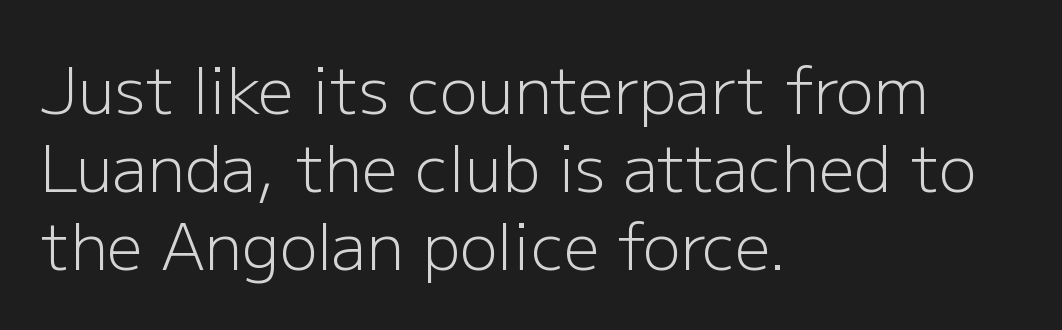
Q: Is the text bold? A: No.
Q: Is the text italic (slanted)? A: No, it is upright.
Q: Is the typeface a serif or a sans-serif typeface? A: Sans-serif.
Q: Is the text underlined? A: No.
Q: How is the paragraph aligned? A: Left-aligned.
Q: Is the spacing between letters normal or unusually wide? A: Normal.
Q: Width (condensed, normal, or wide)? A: Normal.
Q: Stroke contrast? A: Low.
Q: x-height? A: Medium.
Q: Monospaced? A: No.
